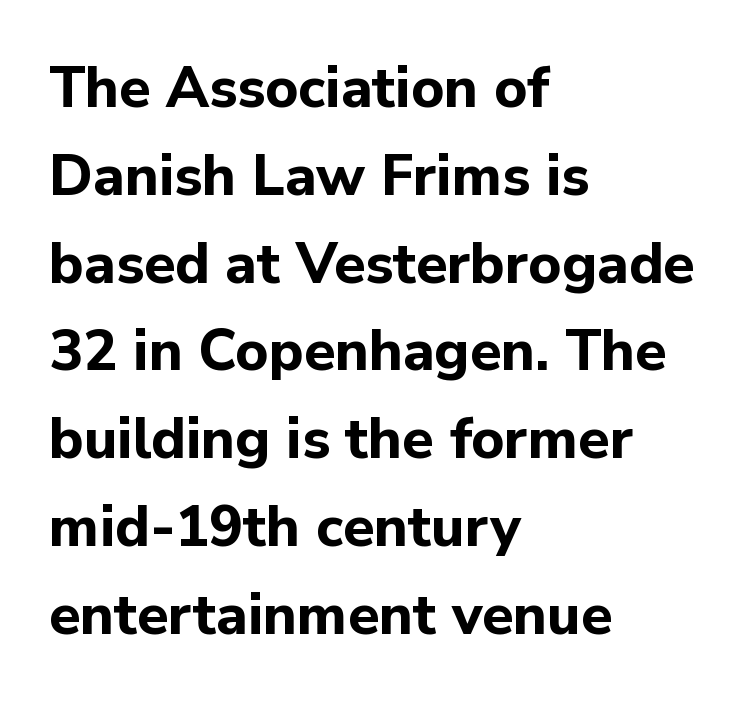
{"serif": "no", "italic": "no", "bold": "yes", "weight": "bold", "width": "normal", "stroke_contrast": "low", "x_height": "medium", "monospaced": "no", "underline": "no", "align": "left", "line_spacing": "normal", "line_spacing_ratio": 1.54, "letter_spacing": "normal", "letter_spacing_em": 0.0, "glyph_px": 57}
